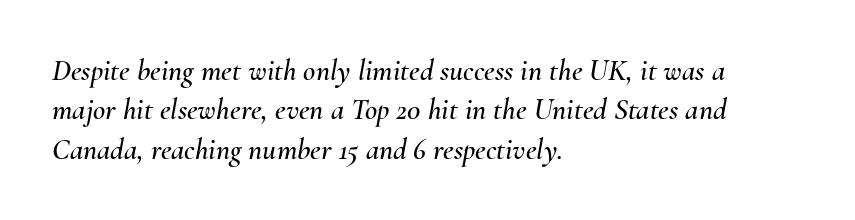
{"italic": "yes", "lean": "right", "slant_degrees": 10, "width": "normal", "stroke_contrast": "medium", "x_height": "small", "monospaced": "no", "underline": "no", "align": "left", "line_spacing": "normal", "line_spacing_ratio": 1.31, "letter_spacing": "normal", "letter_spacing_em": 0.0, "glyph_px": 30}
